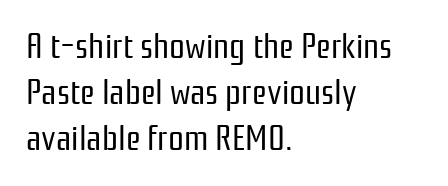
The image shows 35 px regular-weight, condensed sans-serif type, upright; set left-aligned, normal line spacing (1.32x), normal letter spacing, not underlined; low stroke contrast and a medium x-height.
